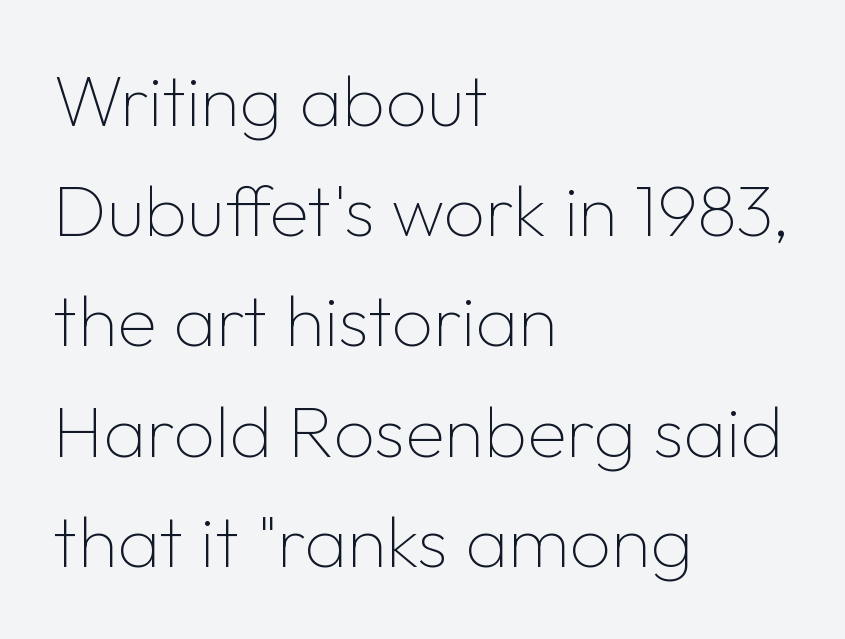
The image shows 73 px thin sans-serif type, upright; set left-aligned, normal line spacing (1.51x), normal letter spacing, not underlined; low stroke contrast and a medium x-height.
